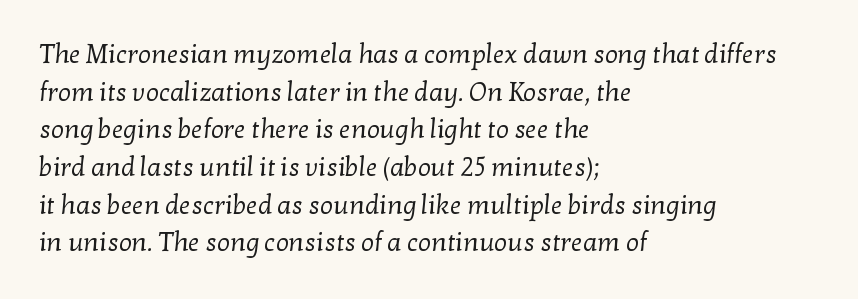
The image shows 26 px text type; set left-aligned, normal line spacing (1.45x), normal letter spacing, not underlined.
